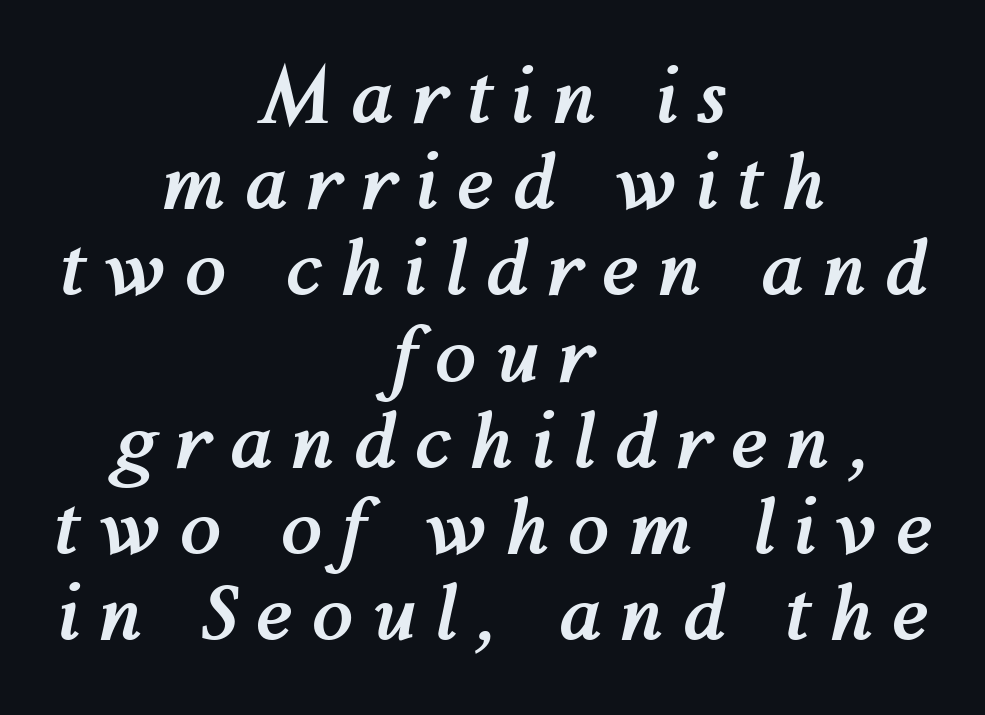
Words appear elongated and porous because spacing is wide. Underlining? Definitely not there. These lines carry a lot of weight — the face is fully bold. The rendering positions every line midway between the sides.
